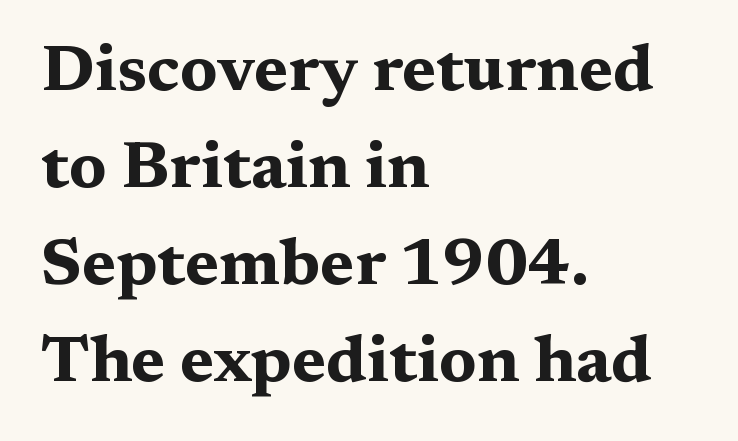
Descenders are the only things crossing below the line. Set as a true bold cut, around the 700 mark. Rows of type keep a routine distance in the vertical direction. What stands out about the letter spacing? Nothing — it is the standard amount.
